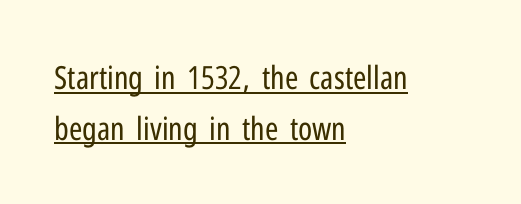
{"serif": "no", "italic": "no", "bold": "no", "weight": "regular", "width": "condensed", "stroke_contrast": "low", "x_height": "medium", "monospaced": "no", "underline": "yes", "align": "left", "line_spacing": "normal", "line_spacing_ratio": 1.58, "letter_spacing": "normal", "letter_spacing_em": 0.0, "glyph_px": 32}
